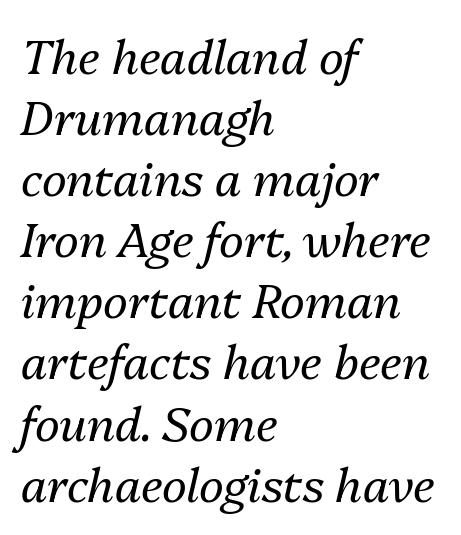
{"italic": "yes", "lean": "right", "slant_degrees": 13, "bold": "no", "weight": "regular", "width": "normal", "stroke_contrast": "medium", "x_height": "medium", "monospaced": "no", "underline": "no", "align": "left", "line_spacing": "normal", "line_spacing_ratio": 1.3, "letter_spacing": "normal", "letter_spacing_em": 0.0, "glyph_px": 47}
